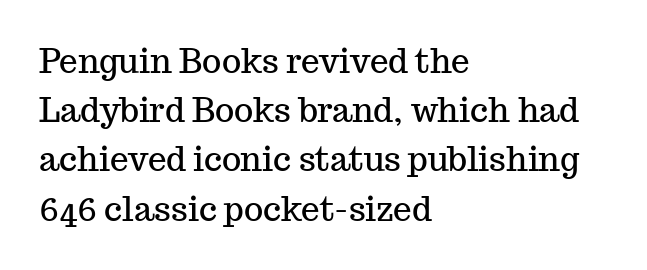
Q: Is the text italic (slanted)? A: No, it is upright.
Q: Is the typeface a serif or a sans-serif typeface? A: Serif.
Q: Is the text underlined? A: No.
Q: How is the paragraph aligned? A: Left-aligned.
Q: Is the spacing between letters normal or unusually wide? A: Normal.
Q: Is the spacing between lines tight, normal or loose? A: Normal.
Q: Width (condensed, normal, or wide)? A: Normal.
Q: Stroke contrast? A: Medium.
Q: x-height? A: Medium.
Q: Monospaced? A: No.
